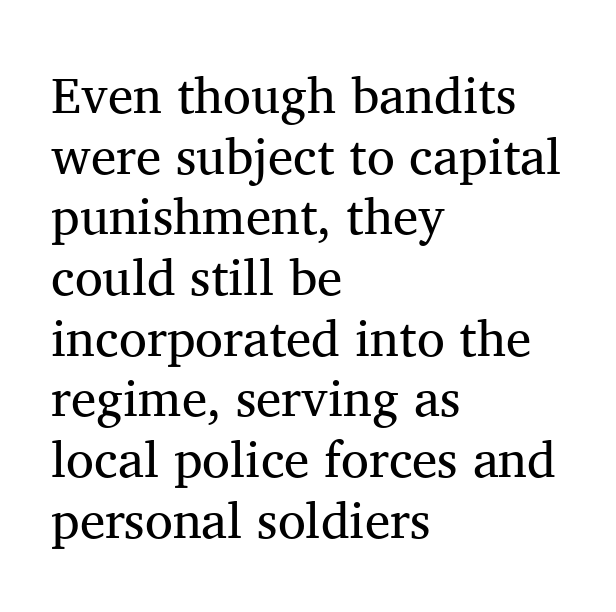
The image shows 51 px regular-weight serif type, upright; set left-aligned, line spacing 1.19x, normal letter spacing, not underlined; medium stroke contrast and a medium x-height.
